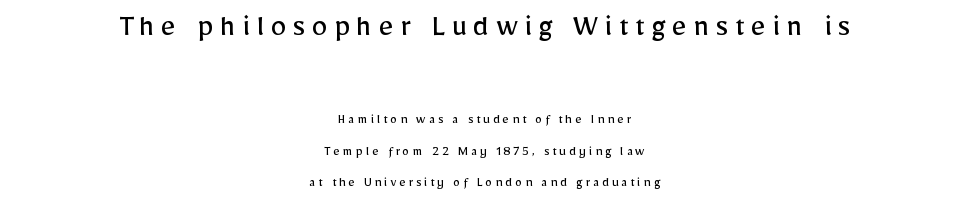
These lines stand farther apart than default settings would place them. Classification — sans serif. This is roman type, the default non-slanted kind. This sample has the flowing, uneven cadence of proportional lettering.
